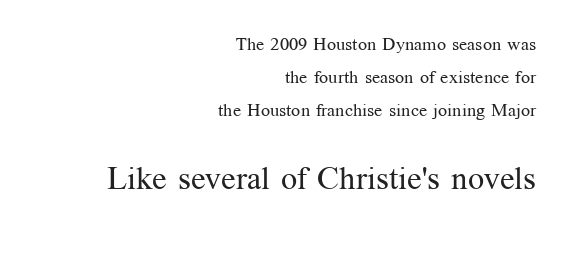
Nobody touched the tracking dial on this one. A serif font was chosen for this passage. Stems here are at most as thick as an everyday book face. Descender tails drop into unmarked territory. Varying glyph widths throughout — classic text-font behaviour.
